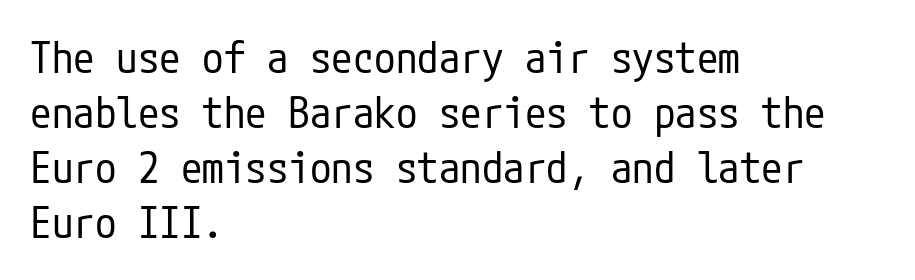
Letters rest on an invisible, unmarked baseline. Quick note: not italic, upright. What's the leading like? Ordinary, nothing unusual. The characters are drawn with everyday or finer stroke widths. Which margin do the lines hug? The left one — the right edge is uneven. The font family rendered here belongs to the sans-serif group.
